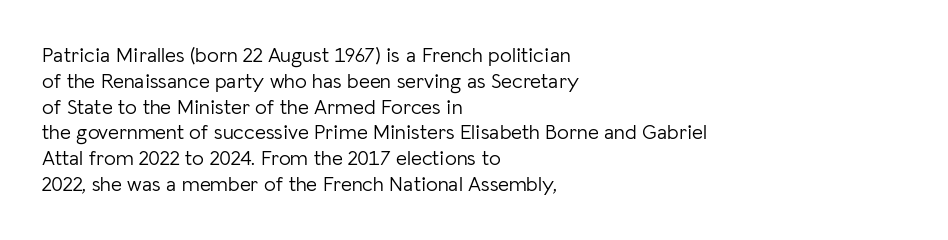
The image shows 21 px text type, upright; set left-aligned, line spacing 1.23x, normal letter spacing, not underlined.
